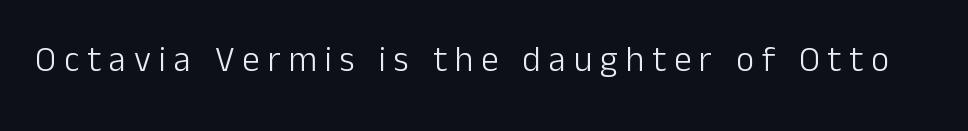
The image shows 35 px light sans-serif type, upright; set unusually wide letter spacing (+0.23 em), not underlined; low stroke contrast and a medium x-height.
